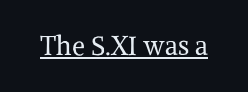
Q: Is the text bold? A: No.
Q: Is the text italic (slanted)? A: No, it is upright.
Q: Is the text underlined? A: Yes.
Q: Is the spacing between letters normal or unusually wide? A: Normal.
